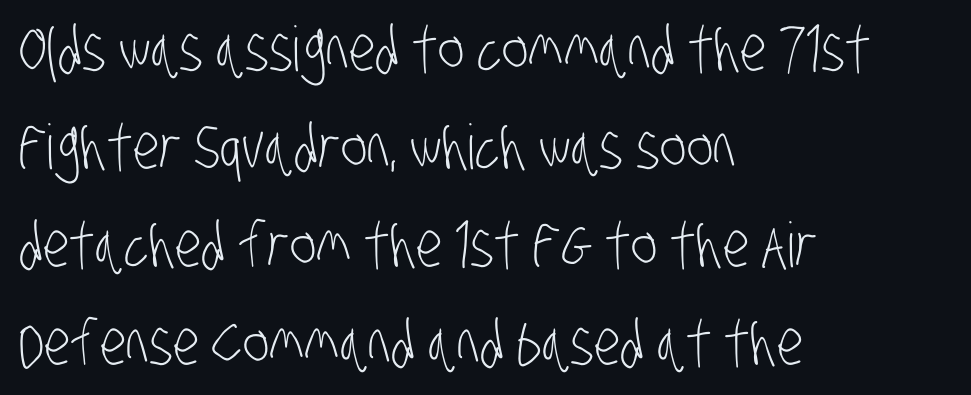
Is there much room between lines? A standard amount, neither cramped nor airy. A quiet, ordinary-to-light weight characterises the typeface. A typesetter would call this zero additional tracking. Reading down the block, your eye returns to a fixed left position each line. The area under the type is left untouched. Looks like regular typesetting: each glyph gets only the width it needs.
